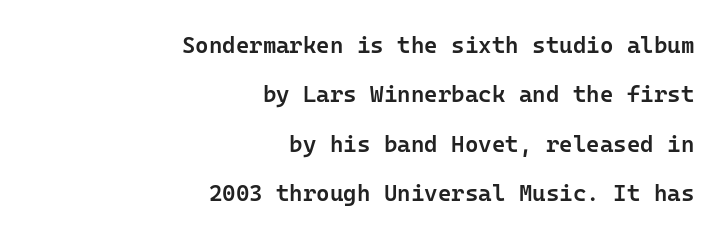
Q: Is the text bold? A: Semi-bold.
Q: Is the text italic (slanted)? A: No, it is upright.
Q: Is the text underlined? A: No.
Q: How is the paragraph aligned? A: Right-aligned.
Q: Is the spacing between letters normal or unusually wide? A: Normal.
Q: Is the spacing between lines tight, normal or loose? A: Loose.
